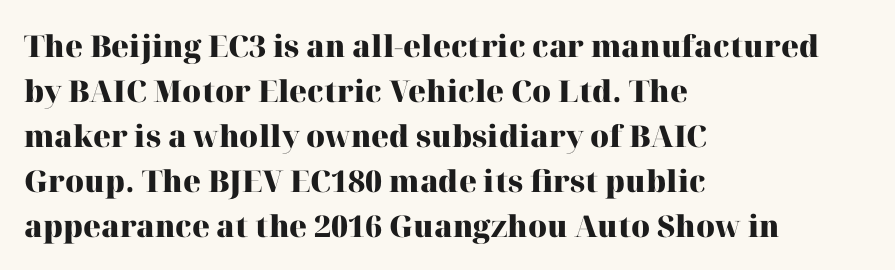
Q: Is the text bold? A: Yes.
Q: Is the text italic (slanted)? A: No, it is upright.
Q: Is the typeface a serif or a sans-serif typeface? A: Serif.
Q: Is the text underlined? A: No.
Q: How is the paragraph aligned? A: Left-aligned.
Q: Is the spacing between letters normal or unusually wide? A: Normal.
Q: Is the spacing between lines tight, normal or loose? A: Normal.
Q: Width (condensed, normal, or wide)? A: Normal.
Q: Stroke contrast? A: High.
Q: x-height? A: Medium.
Q: Monospaced? A: No.
